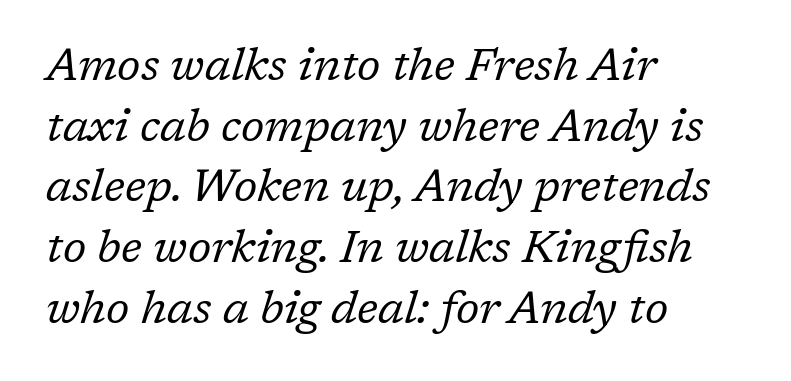
Q: Is the text bold? A: No.
Q: Is the text italic (slanted)? A: Yes, it leans right by about 17 degrees.
Q: Is the typeface a serif or a sans-serif typeface? A: Serif.
Q: Is the text underlined? A: No.
Q: How is the paragraph aligned? A: Left-aligned.
Q: Is the spacing between letters normal or unusually wide? A: Normal.
Q: Is the spacing between lines tight, normal or loose? A: Normal.
Q: Width (condensed, normal, or wide)? A: Normal.
Q: Stroke contrast? A: Low.
Q: x-height? A: Medium.
Q: Monospaced? A: No.
